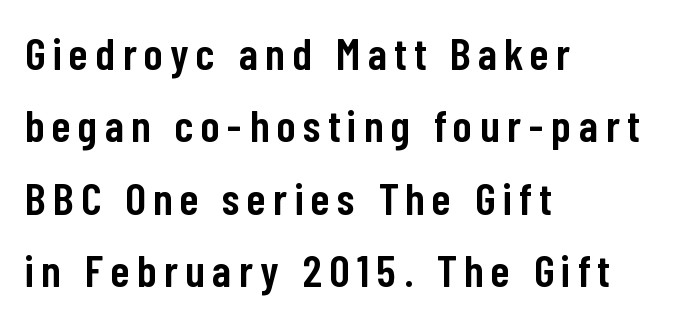
The passage shown stacks its lines at a standard gap. The compositor pushed each line to the left boundary. Think of a printed novel: that variable character pitch is what you see here. Look at the stroke-to-counter ratio: somewhat heavy, a semibold. Stroke terminals: plain, sans-serif. Bare-footed words on every line.
